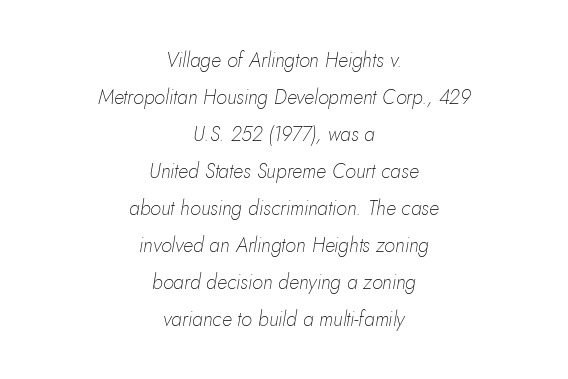
The image shows 20 px text type, italic (leaning right); set centered, line spacing 1.85x, normal letter spacing, not underlined.
